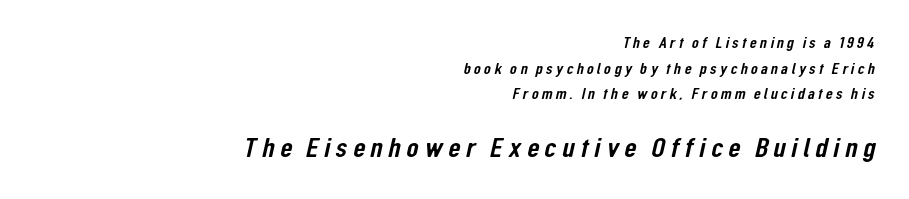
The image shows 28 px condensed sans-serif type; set right-aligned, normal line spacing (1.6x), unusually wide letter spacing (+0.2 em), not underlined; the second (bottom) block is 1.75x larger; low stroke contrast and a medium x-height.
